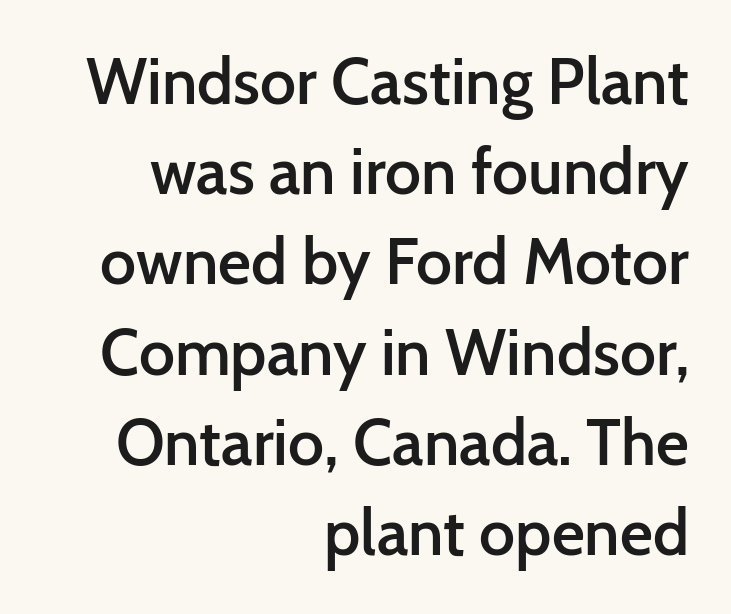
Q: Is the text bold? A: Semi-bold.
Q: Is the text italic (slanted)? A: No, it is upright.
Q: Is the typeface a serif or a sans-serif typeface? A: Sans-serif.
Q: Is the text underlined? A: No.
Q: How is the paragraph aligned? A: Right-aligned.
Q: Is the spacing between letters normal or unusually wide? A: Normal.
Q: Is the spacing between lines tight, normal or loose? A: Normal.
Q: Width (condensed, normal, or wide)? A: Normal.
Q: Stroke contrast? A: Low.
Q: x-height? A: Medium.
Q: Monospaced? A: No.
